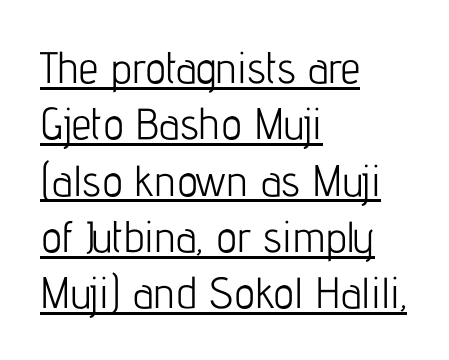
Q: Is the text bold? A: No.
Q: Is the text italic (slanted)? A: No, it is upright.
Q: Is the typeface a serif or a sans-serif typeface? A: Sans-serif.
Q: Is the text underlined? A: Yes.
Q: How is the paragraph aligned? A: Left-aligned.
Q: Is the spacing between letters normal or unusually wide? A: Normal.
Q: Is the spacing between lines tight, normal or loose? A: Normal.
Q: Width (condensed, normal, or wide)? A: Condensed.
Q: Stroke contrast? A: Low.
Q: x-height? A: Medium.
Q: Monospaced? A: No.
